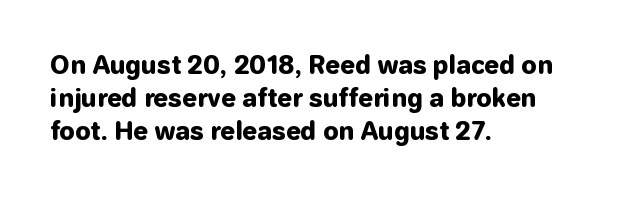
Q: Is the text bold? A: Yes.
Q: Is the text italic (slanted)? A: No, it is upright.
Q: Is the text underlined? A: No.
Q: How is the paragraph aligned? A: Left-aligned.
Q: Is the spacing between letters normal or unusually wide? A: Normal.
Q: Is the spacing between lines tight, normal or loose? A: Normal.
